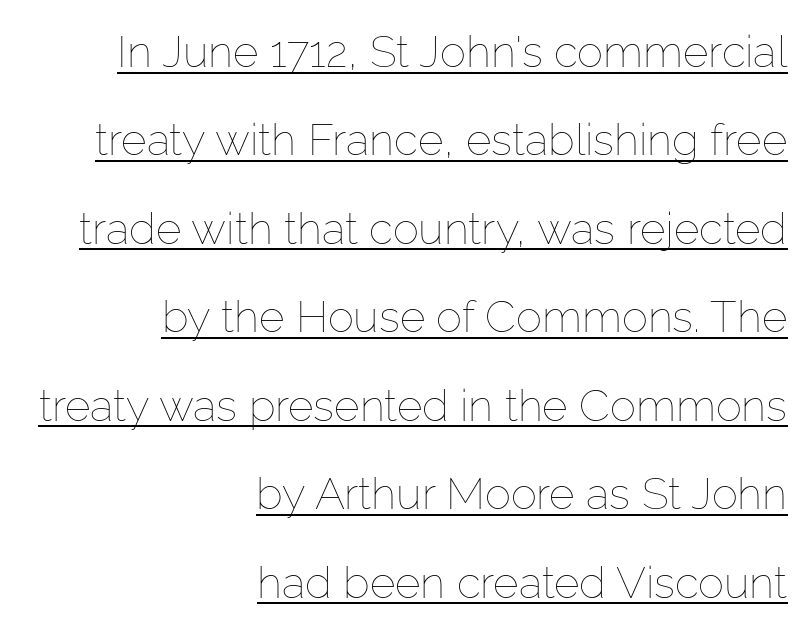
Q: Is the text bold? A: No.
Q: Is the text italic (slanted)? A: No, it is upright.
Q: Is the text underlined? A: Yes.
Q: How is the paragraph aligned? A: Right-aligned.
Q: Is the spacing between letters normal or unusually wide? A: Normal.
Q: Is the spacing between lines tight, normal or loose? A: Loose.
Q: Width (condensed, normal, or wide)? A: Normal.
Q: Stroke contrast? A: Low.
Q: x-height? A: Medium.
Q: Monospaced? A: No.
